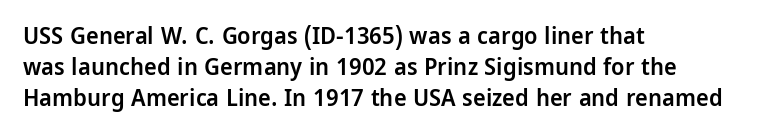
Q: Is the text bold? A: Semi-bold.
Q: Is the text italic (slanted)? A: No, it is upright.
Q: Is the text underlined? A: No.
Q: How is the paragraph aligned? A: Left-aligned.
Q: Is the spacing between letters normal or unusually wide? A: Normal.
Q: Is the spacing between lines tight, normal or loose? A: Normal.
